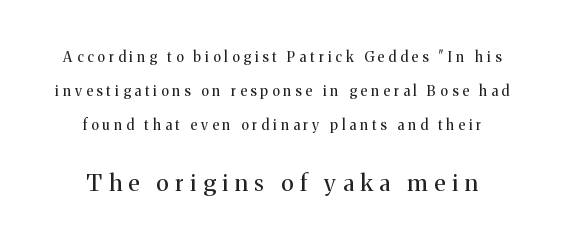
The image shows 23 px text type, upright; set loose line spacing (2.43x), unusually wide letter spacing (+0.29 em), not underlined; the second (bottom) block is 1.64x larger.
